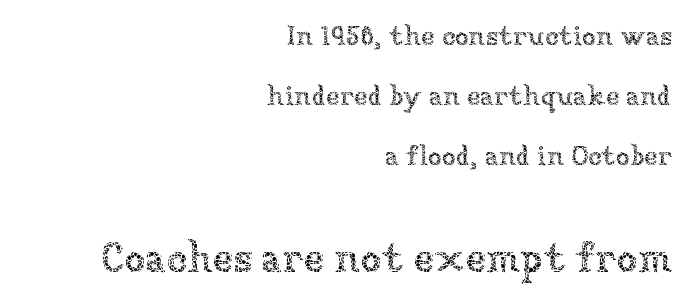
The image shows 42 px thin type, upright; set right-aligned, loose line spacing (2.15x), normal letter spacing, not underlined; the second (bottom) block is 1.5x larger; low stroke contrast and a medium x-height.
